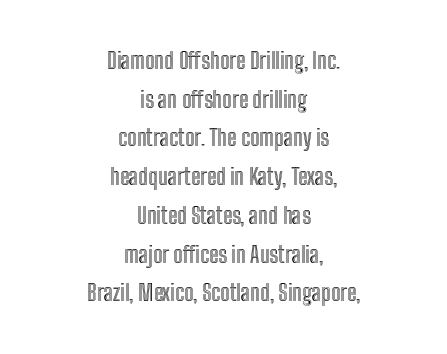
{"italic": "no", "underline": "no", "align": "center", "line_spacing_ratio": 1.76, "letter_spacing": "normal", "letter_spacing_em": 0.0, "glyph_px": 22}
